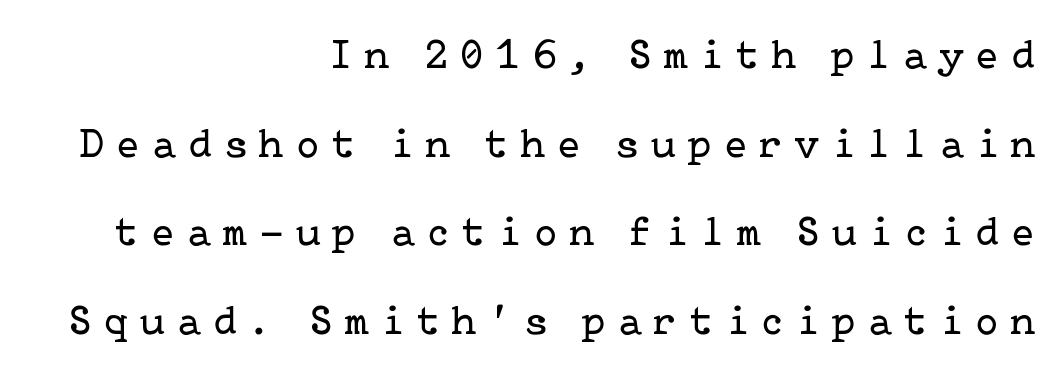
The image shows 42 px regular-weight serif type, upright; set right-aligned, loose line spacing (2.11x), unusually wide letter spacing (+0.3 em), not underlined; low stroke contrast and a medium x-height.
